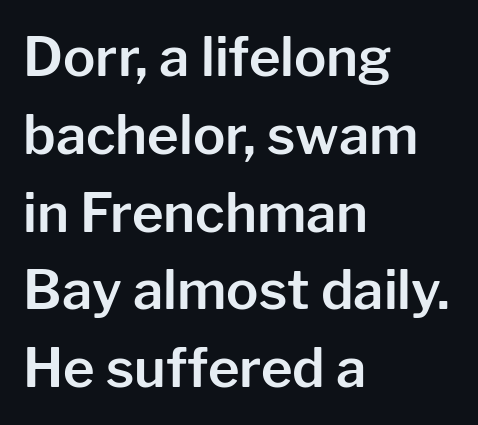
{"serif": "no", "italic": "no", "width": "normal", "stroke_contrast": "low", "x_height": "medium", "monospaced": "no", "underline": "no", "align": "left", "line_spacing": "normal", "line_spacing_ratio": 1.44, "letter_spacing": "normal", "letter_spacing_em": 0.0, "glyph_px": 54}
